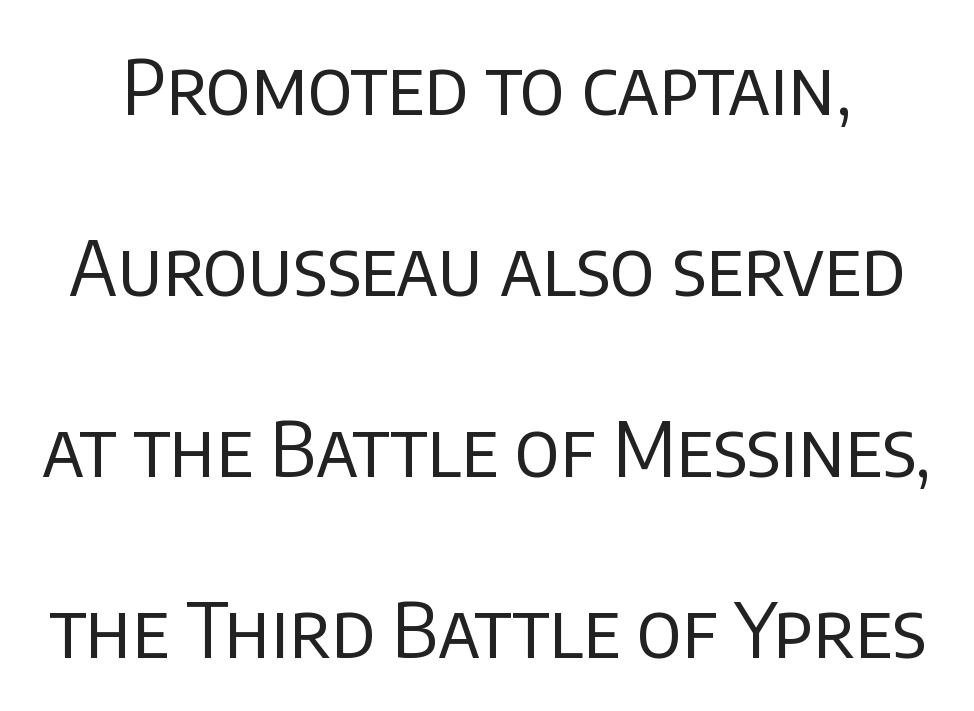
Has an underline been added? It has not. Look at the tracking — it's just the regular setting, nothing added. The line-height multiplier appears high, well above default. The strokes carry an ordinary text weight at most.
